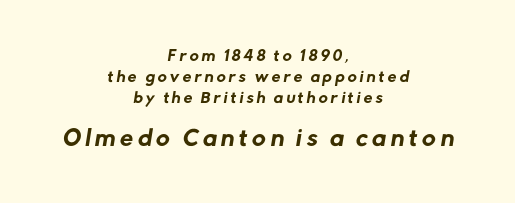
Evenly set lines give the paragraph a standard silhouette. No word sits above an underline. Character size in the trailing block exceeds that of the leading block. Casual observation: everything's sitting right in the middle. Between one letter and the next there's a generous, obvious gap.
